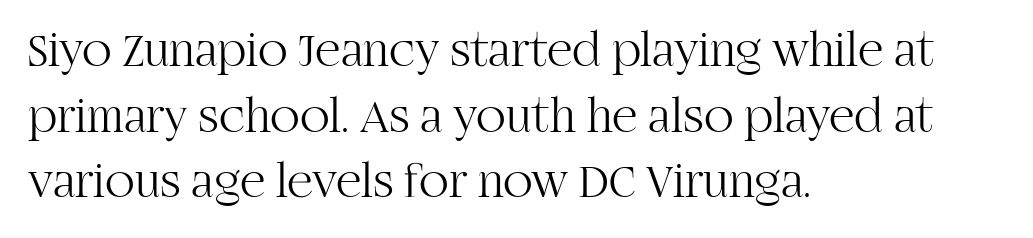
Here the designer chose a conventional face with non-uniform glyph widths. This rendering leaves character spacing at its baseline value. Leading matches the norm, producing a regular column. Little horizontal feet cap the strokes, marking this as serif type.
